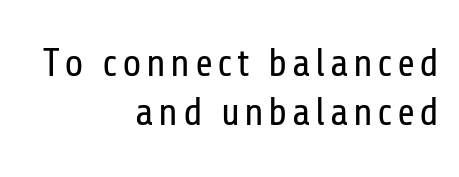
The image shows 39 px regular-weight, condensed sans-serif type, upright; set right-aligned, normal line spacing (1.26x), not underlined; low stroke contrast and a medium x-height.
